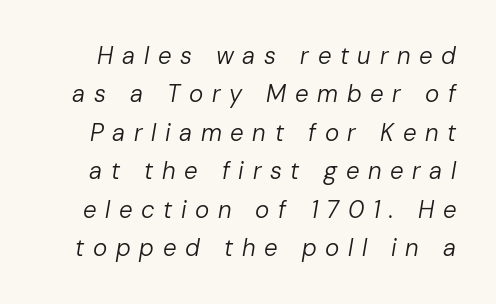
Q: Is the text bold? A: No.
Q: Is the text italic (slanted)? A: Yes, it leans right by about 10 degrees.
Q: Is the text underlined? A: No.
Q: Is the spacing between letters normal or unusually wide? A: Unusually wide.
Q: Is the spacing between lines tight, normal or loose? A: Normal.
